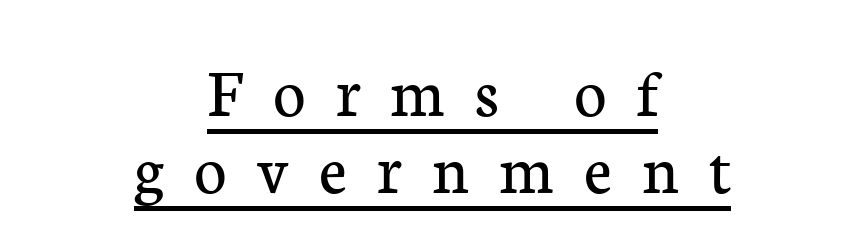
Is the type heavy? It reads as light-to-regular instead. Neither beginnings nor endings align; midpoints do. Vertical spacing — tight. The passage shown is typed in a proportional face where columns would drift. Serif or sans? Serif — the stroke terminals have little feet. A roman cut, with each character standing at attention.
